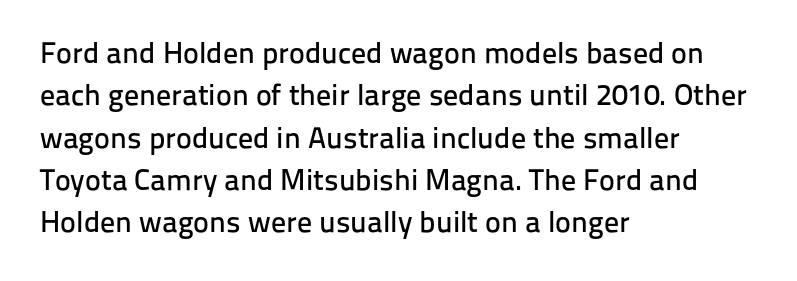
The image shows 30 px sans-serif type, upright; set left-aligned, normal line spacing (1.41x), normal letter spacing, not underlined; low stroke contrast and a medium x-height.
